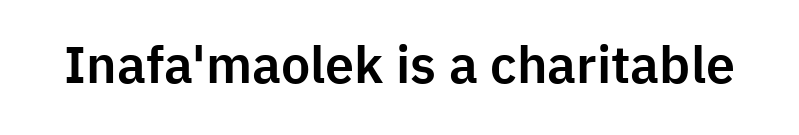
Q: Is the text italic (slanted)? A: No, it is upright.
Q: Is the typeface a serif or a sans-serif typeface? A: Sans-serif.
Q: Is the text underlined? A: No.
Q: Is the spacing between letters normal or unusually wide? A: Normal.
Q: Width (condensed, normal, or wide)? A: Normal.
Q: Stroke contrast? A: Low.
Q: x-height? A: Medium.
Q: Monospaced? A: No.
